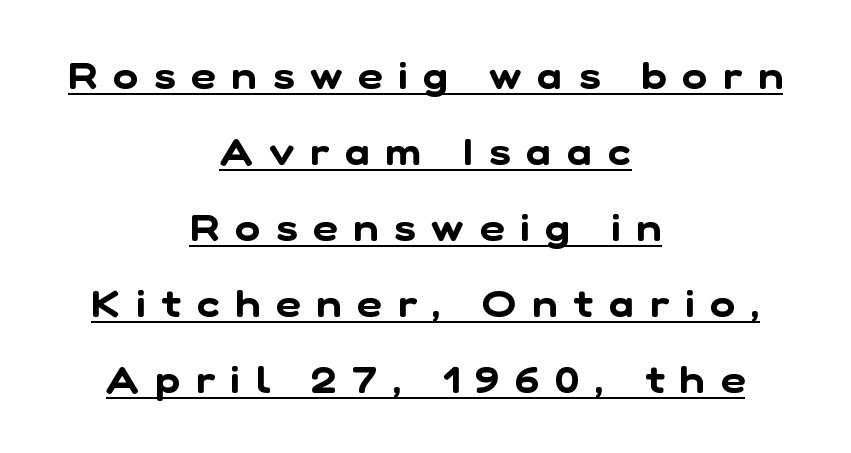
{"serif": "no", "width": "normal", "stroke_contrast": "low", "x_height": "medium", "monospaced": "no", "underline": "yes", "align": "center", "line_spacing": "loose", "line_spacing_ratio": 2.0, "letter_spacing": "wide", "letter_spacing_em": 0.42, "glyph_px": 38}
